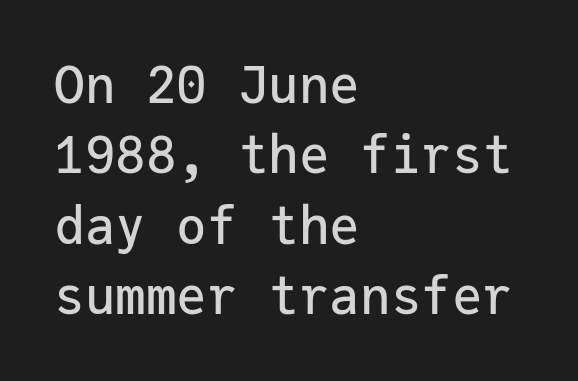
Q: Is the text italic (slanted)? A: No, it is upright.
Q: Is the typeface a serif or a sans-serif typeface? A: Sans-serif.
Q: Is the text underlined? A: No.
Q: How is the paragraph aligned? A: Left-aligned.
Q: Is the spacing between letters normal or unusually wide? A: Normal.
Q: Is the spacing between lines tight, normal or loose? A: Normal.
Q: Width (condensed, normal, or wide)? A: Normal.
Q: Stroke contrast? A: Low.
Q: x-height? A: Medium.
Q: Monospaced? A: Yes.
